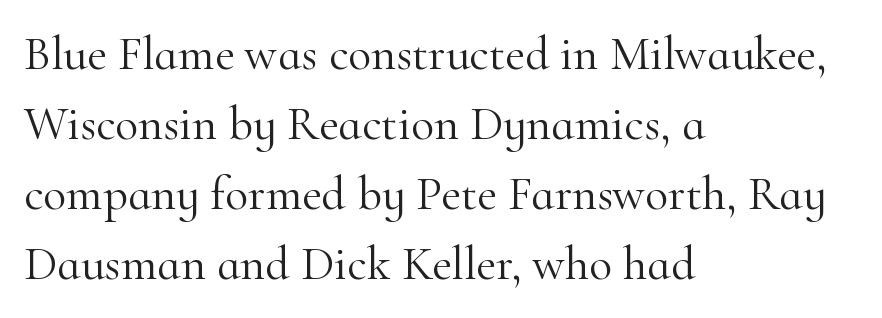
The image shows 48 px light serif type, upright; set left-aligned, normal line spacing (1.46x), normal letter spacing, not underlined; high stroke contrast and a small x-height.
